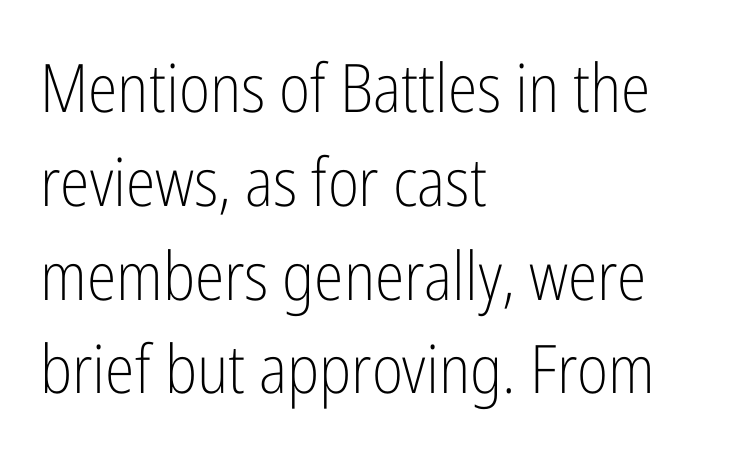
Q: Is the text bold? A: No.
Q: Is the text italic (slanted)? A: No, it is upright.
Q: Is the typeface a serif or a sans-serif typeface? A: Sans-serif.
Q: Is the text underlined? A: No.
Q: How is the paragraph aligned? A: Left-aligned.
Q: Is the spacing between letters normal or unusually wide? A: Normal.
Q: Is the spacing between lines tight, normal or loose? A: Normal.
Q: Width (condensed, normal, or wide)? A: Condensed.
Q: Stroke contrast? A: Low.
Q: x-height? A: Medium.
Q: Monospaced? A: No.
